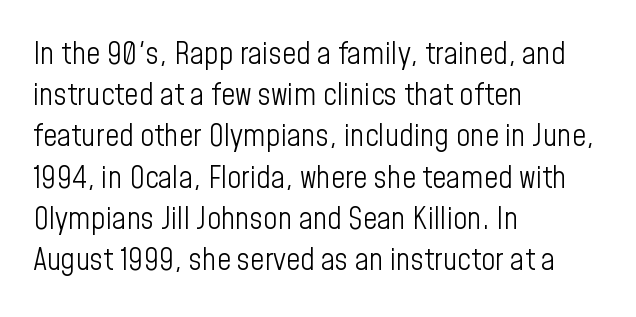
Q: Is the text bold? A: No.
Q: Is the text italic (slanted)? A: No, it is upright.
Q: Is the typeface a serif or a sans-serif typeface? A: Sans-serif.
Q: Is the text underlined? A: No.
Q: How is the paragraph aligned? A: Left-aligned.
Q: Is the spacing between letters normal or unusually wide? A: Normal.
Q: Is the spacing between lines tight, normal or loose? A: Normal.
Q: Width (condensed, normal, or wide)? A: Condensed.
Q: Stroke contrast? A: Low.
Q: x-height? A: Medium.
Q: Monospaced? A: No.
